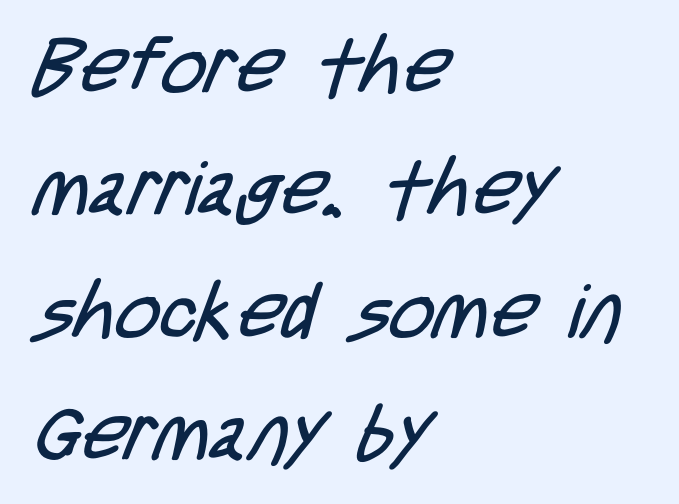
Q: Is the text bold? A: No.
Q: Is the typeface a serif or a sans-serif typeface? A: Sans-serif.
Q: Is the text underlined? A: No.
Q: How is the paragraph aligned? A: Left-aligned.
Q: Is the spacing between letters normal or unusually wide? A: Normal.
Q: Is the spacing between lines tight, normal or loose? A: Normal.
Q: Width (condensed, normal, or wide)? A: Condensed.
Q: Stroke contrast? A: Low.
Q: x-height? A: Large.
Q: Monospaced? A: No.
